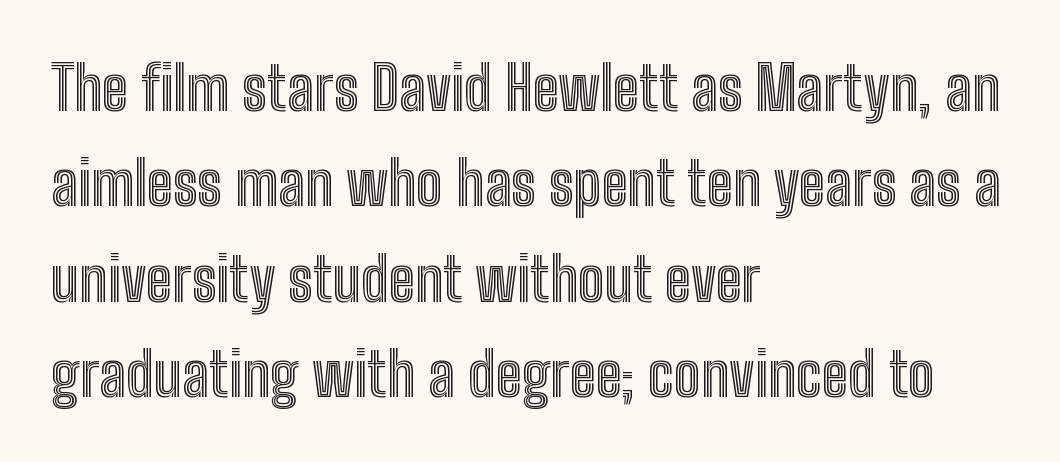
Q: Is the text italic (slanted)? A: No, it is upright.
Q: Is the text underlined? A: No.
Q: How is the paragraph aligned? A: Left-aligned.
Q: Is the spacing between letters normal or unusually wide? A: Normal.
Q: Is the spacing between lines tight, normal or loose? A: Normal.
Q: Width (condensed, normal, or wide)? A: Condensed.
Q: x-height? A: Medium.
Q: Monospaced? A: No.
